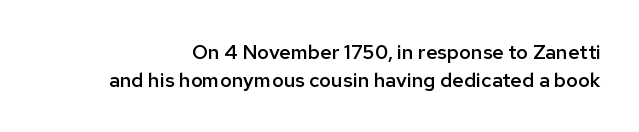
{"italic": "no", "bold": "semi", "underline": "no", "line_spacing": "normal", "line_spacing_ratio": 1.4, "letter_spacing": "normal", "letter_spacing_em": 0.0, "glyph_px": 20}
